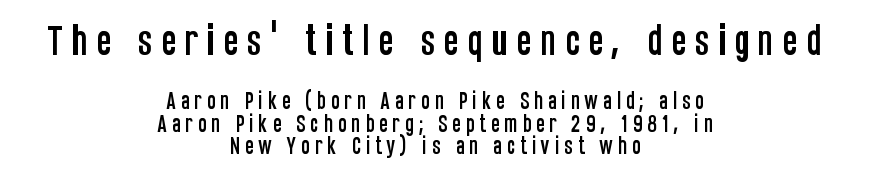
Every stem runs plumb, perpendicular to the baseline. Looks like regular typesetting: each glyph gets only the width it needs. The line-height multiplier appears low, near solid setting. The passage shown has open, widely tracked lettering throughout. Casual observation: everything's sitting right in the middle.
